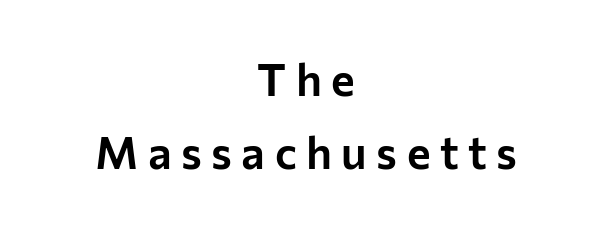
This sample is center-justified, so both line endings float freely. No italicization has been applied; the sample stays upright. Vertical spacing — default. Nothing sits at the stroke ends, so this counts as sans-serif.
